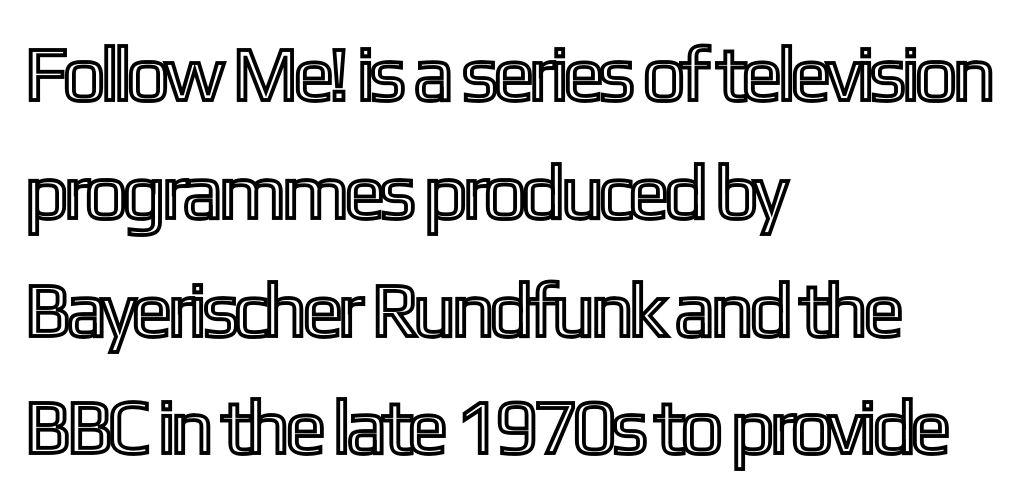
{"italic": "no", "width": "condensed", "x_height": "medium", "monospaced": "no", "underline": "no", "align": "left", "line_spacing": "normal", "line_spacing_ratio": 1.53, "letter_spacing": "normal", "letter_spacing_em": 0.0, "glyph_px": 77}
